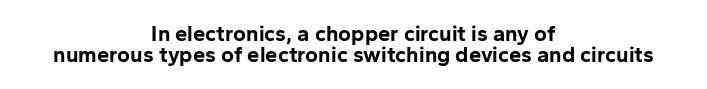
{"italic": "no", "bold": "yes", "underline": "no", "align": "center", "line_spacing": "tight", "line_spacing_ratio": 0.97, "letter_spacing": "normal", "letter_spacing_em": 0.0, "glyph_px": 22}
